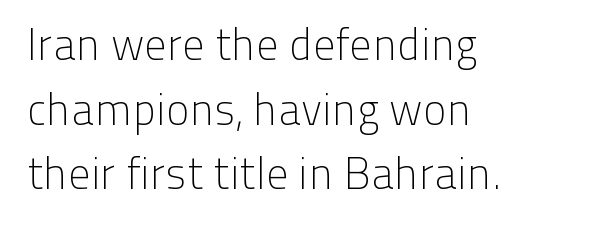
{"serif": "no", "italic": "no", "bold": "no", "weight": "light", "width": "normal", "stroke_contrast": "low", "x_height": "medium", "monospaced": "no", "underline": "no", "align": "left", "line_spacing": "normal", "line_spacing_ratio": 1.47, "letter_spacing": "normal", "letter_spacing_em": 0.0, "glyph_px": 44}
